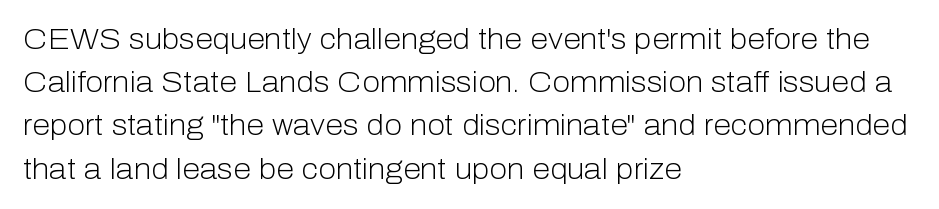
{"serif": "no", "italic": "no", "bold": "no", "weight": "light", "width": "normal", "stroke_contrast": "low", "x_height": "medium", "monospaced": "no", "underline": "no", "align": "left", "line_spacing": "normal", "line_spacing_ratio": 1.49, "letter_spacing": "normal", "letter_spacing_em": 0.0, "glyph_px": 29}
